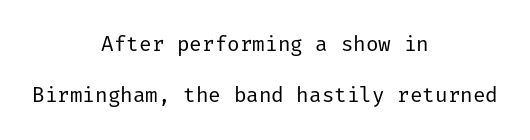
Q: Is the text bold? A: No.
Q: Is the text italic (slanted)? A: No, it is upright.
Q: Is the text underlined? A: No.
Q: How is the paragraph aligned? A: Centered.
Q: Is the spacing between letters normal or unusually wide? A: Normal.
Q: Is the spacing between lines tight, normal or loose? A: Loose.
